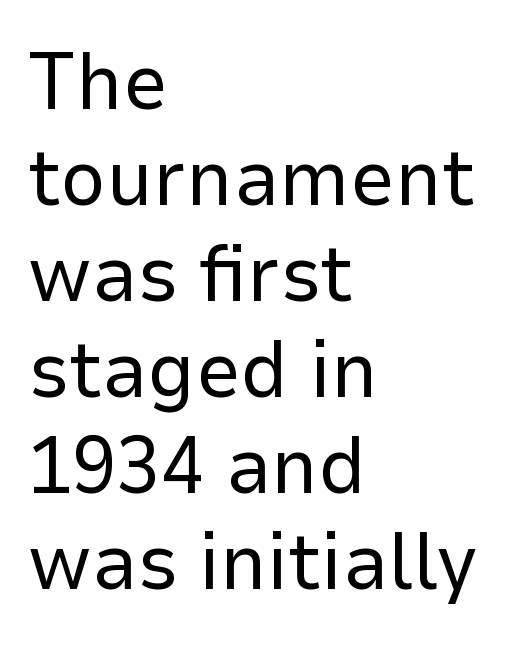
The passage shown is typed in a proportional face where columns would drift. Every character sits straight up, as roman type does. Underlining? Definitely not there. The letterforms sit at book weight or below.
